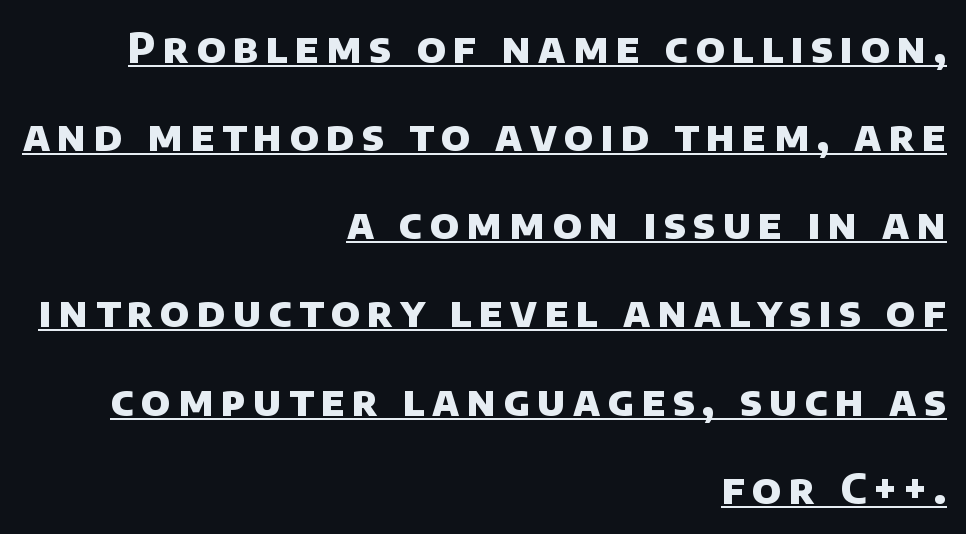
{"serif": "no", "bold": "yes", "weight": "heavy", "width": "normal", "stroke_contrast": "low", "x_height": "large", "monospaced": "no", "underline": "yes", "align": "right", "line_spacing": "loose", "line_spacing_ratio": 2.15, "glyph_px": 41}
